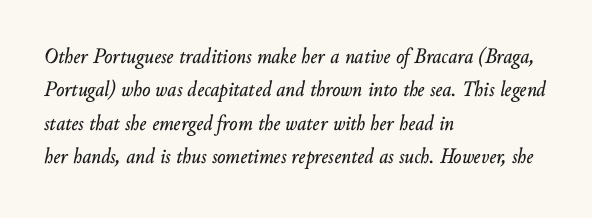
In CSS terms this would be text-align: left. Every character sits at an angle, as italics do. Between one letter and the next there's only the usual sliver of space. Compared with typical paragraphs, the rows here are spaced about the same.
